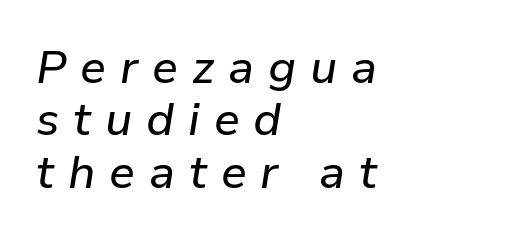
Typeset ragged right — the left edge is the straight one. This sample trades vertical openness for compactness between lines. Decoration check: the copy has no underline. Italic: yes, the glyphs are oblique. Here the glyphs are tracked loosely, breaking word shapes into spaced letters. The face used here is proportionally spaced, like ordinary book or web type.
